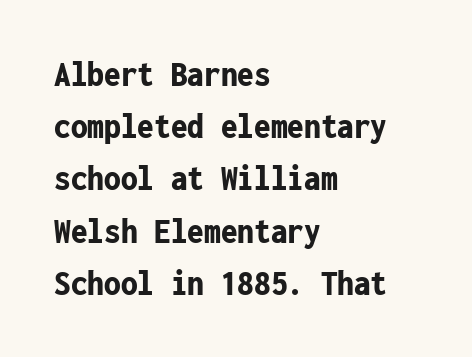
The image shows 37 px bold, condensed sans-serif type, upright, monospaced; set left-aligned, normal line spacing (1.41x), normal letter spacing, not underlined; low stroke contrast and a medium x-height.
